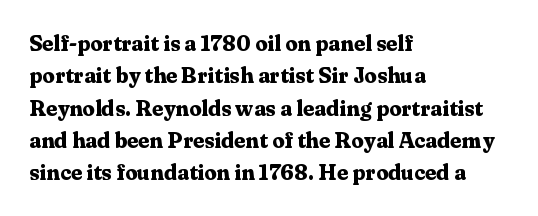
The image shows 22 px bold type, upright; set left-aligned, normal line spacing (1.47x), normal letter spacing, not underlined.
